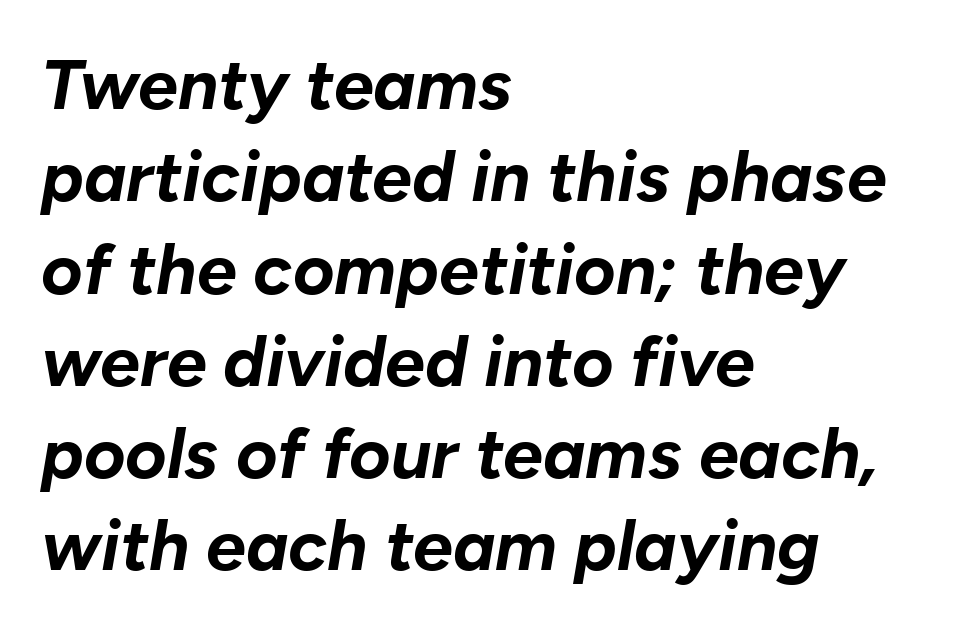
Decoration check: the copy has no underline. A typesetter would call this proportional, since set widths differ per character. Bold? Absolutely — the strokes are thick and heavy. Compared with a centered layout, this one pins lines to the left instead. The block of text has a typical density, with ordinary space between rows.
